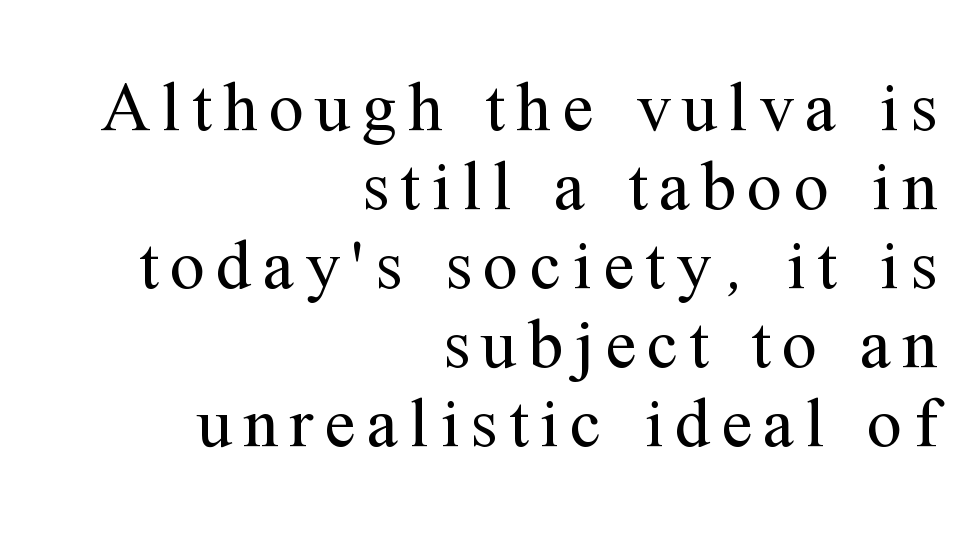
The image shows 70 px regular-weight serif type, upright; set right-aligned, tight line spacing (1.13x), not underlined; medium stroke contrast and a medium x-height.
